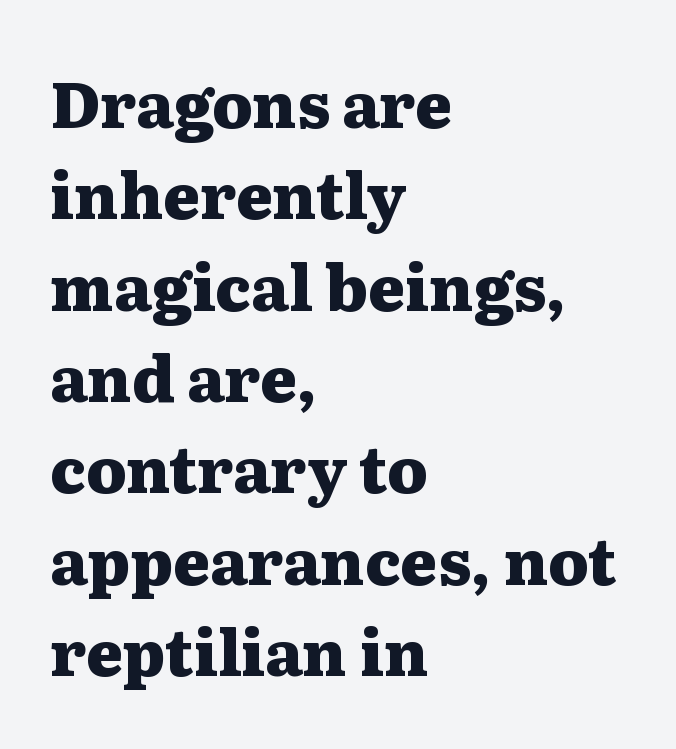
Think of a printed novel: that variable character pitch is what you see here. Inter-character spacing is left at the font's built-in metrics. Heavy-handed strokes throughout: this text is bold. The paragraph has a hard left edge and a soft right edge. Every stem runs plumb, perpendicular to the baseline. Check where the strokes stop: tiny serifs finish them off.
